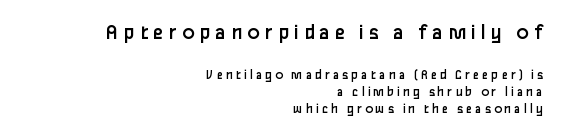
{"italic": "no", "bold": "no", "underline": "no", "align": "right", "line_spacing_ratio": 1.23, "letter_spacing": "wide", "letter_spacing_em": 0.21, "larger_block": "first", "size_ratio": 1.64, "glyph_px": 23}
